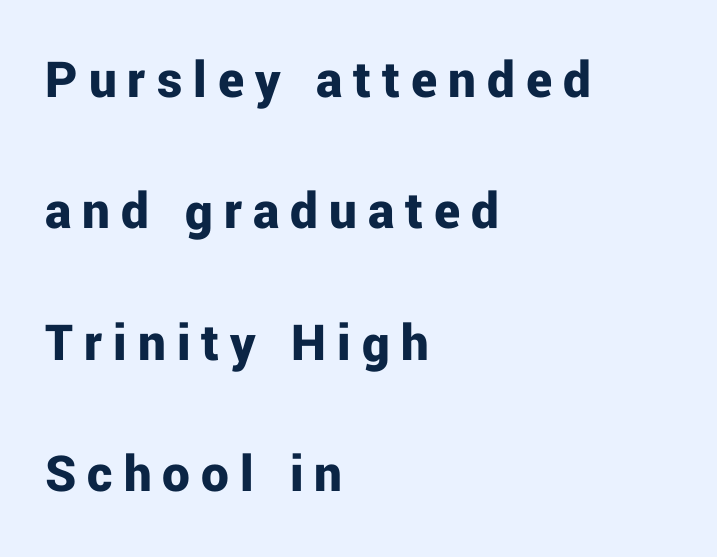
The image shows 55 px bold sans-serif type, upright; set left-aligned, loose line spacing (2.39x), unusually wide letter spacing (+0.2 em), not underlined; low stroke contrast and a medium x-height.
